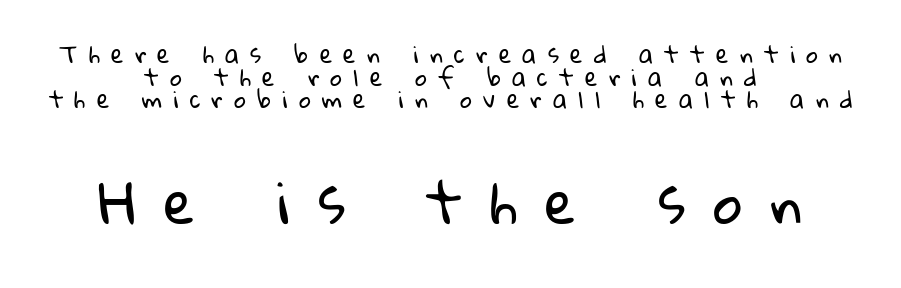
What stands out about the letter spacing? Its width — letters are far apart. Leading is clearly below the norm, producing a dense column. This rendering features lettering with no underline. Does the bottom block carry the larger type? Yes, it does. A light-to-regular cut is what we see here.
